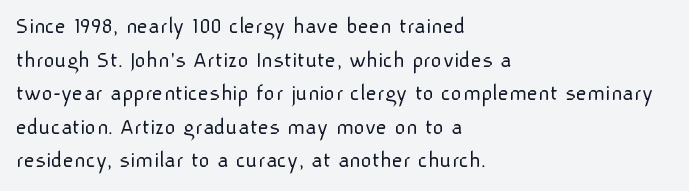
Does the copy run flush right? No — it runs flush left. Does extra space separate the letters? No, they use regular spacing. The letters look calm and open, with moderate or lighter stems. Beneath every word, the page is bare. Normally led — the rows are evenly, conventionally spaced.
